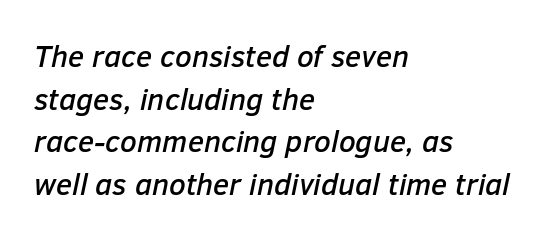
Q: Is the text italic (slanted)? A: Yes, it leans right by about 12 degrees.
Q: Is the text underlined? A: No.
Q: How is the paragraph aligned? A: Left-aligned.
Q: Is the spacing between letters normal or unusually wide? A: Normal.
Q: Is the spacing between lines tight, normal or loose? A: Normal.
Q: Width (condensed, normal, or wide)? A: Normal.
Q: Stroke contrast? A: Low.
Q: x-height? A: Medium.
Q: Monospaced? A: No.
